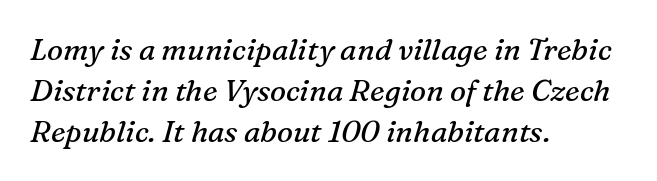
Q: Is the text bold? A: No.
Q: Is the text italic (slanted)? A: Yes, it leans right by about 16 degrees.
Q: Is the typeface a serif or a sans-serif typeface? A: Serif.
Q: Is the text underlined? A: No.
Q: How is the paragraph aligned? A: Left-aligned.
Q: Is the spacing between letters normal or unusually wide? A: Normal.
Q: Is the spacing between lines tight, normal or loose? A: Normal.
Q: Width (condensed, normal, or wide)? A: Normal.
Q: Stroke contrast? A: Medium.
Q: x-height? A: Medium.
Q: Monospaced? A: No.
